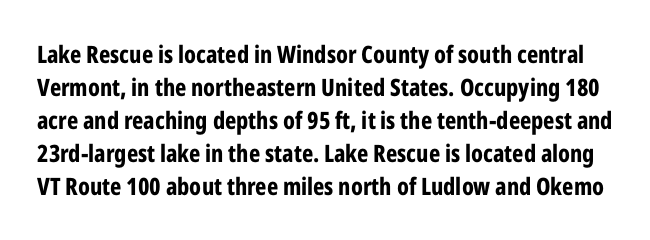
The lettering stays uniformly vertical, giving the passage a roman look. Baseline-to-baseline distance is the conventional proportion of letter height. This rendering features lettering with no underline. Glyph-to-glyph distance matches everyday printed text. Every letter is thick-stroked: bold, no question.
